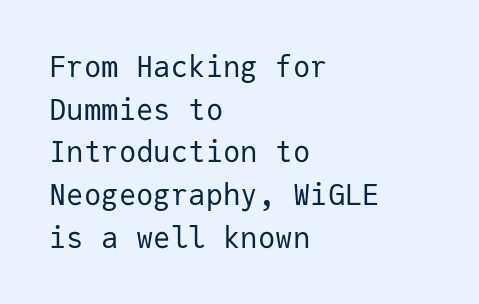
The image shows 29 px regular-weight sans-serif type, upright, monospaced; set left-aligned, normal line spacing (1.47x), normal letter spacing, not underlined; low stroke contrast and a medium x-height.
